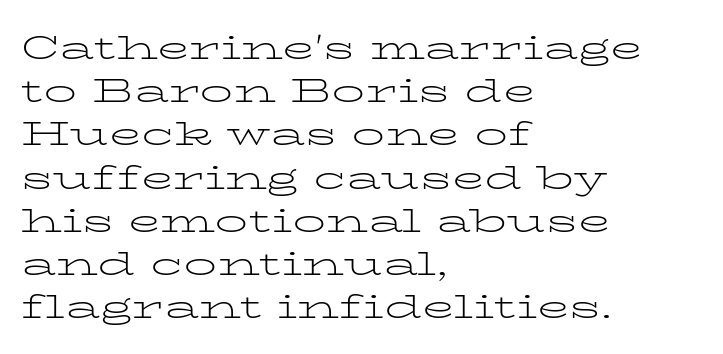
{"serif": "yes", "italic": "no", "bold": "no", "weight": "light", "width": "wide", "stroke_contrast": "low", "x_height": "medium", "monospaced": "no", "underline": "no", "align": "left", "line_spacing": "normal", "line_spacing_ratio": 1.31, "letter_spacing": "normal", "letter_spacing_em": 0.0, "glyph_px": 33}
